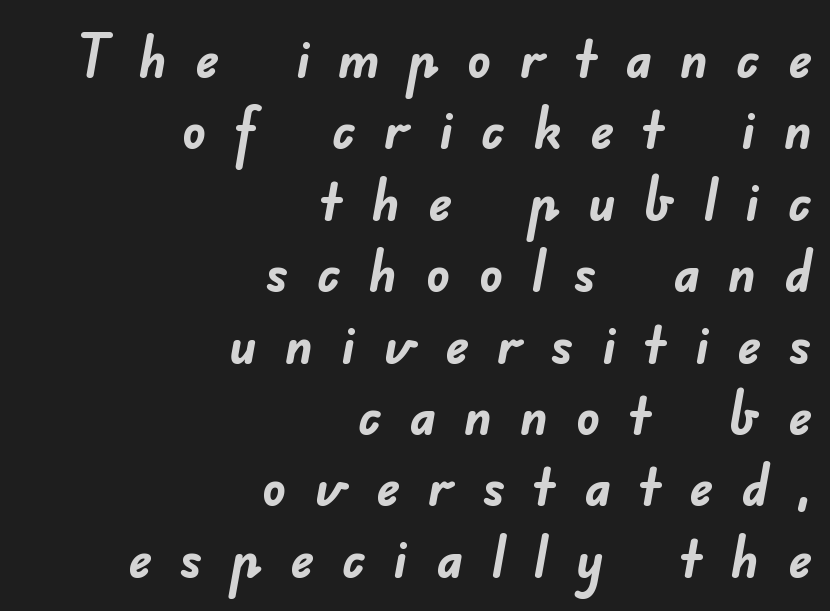
The image shows 59 px semibold sans-serif type; set right-aligned, line spacing 1.21x, unusually wide letter spacing (+0.47 em), not underlined; low stroke contrast and a small x-height.
